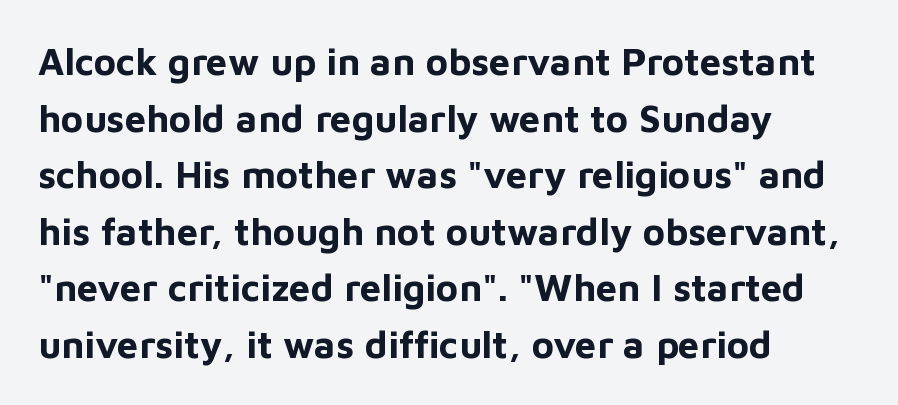
{"serif": "no", "italic": "no", "bold": "yes", "weight": "bold", "width": "normal", "stroke_contrast": "low", "x_height": "medium", "monospaced": "no", "underline": "no", "align": "left", "line_spacing": "normal", "line_spacing_ratio": 1.49, "letter_spacing": "normal", "letter_spacing_em": 0.0, "glyph_px": 38}
